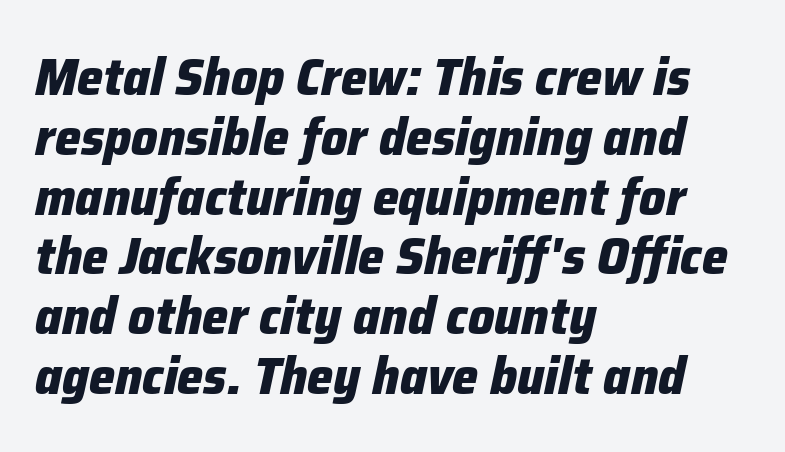
Q: Is the text bold? A: Yes.
Q: Is the text italic (slanted)? A: Yes, it leans right by about 12 degrees.
Q: Is the text underlined? A: No.
Q: How is the paragraph aligned? A: Left-aligned.
Q: Is the spacing between letters normal or unusually wide? A: Normal.
Q: Is the spacing between lines tight, normal or loose? A: Tight.
Q: Width (condensed, normal, or wide)? A: Normal.
Q: Stroke contrast? A: Low.
Q: x-height? A: Medium.
Q: Monospaced? A: No.
